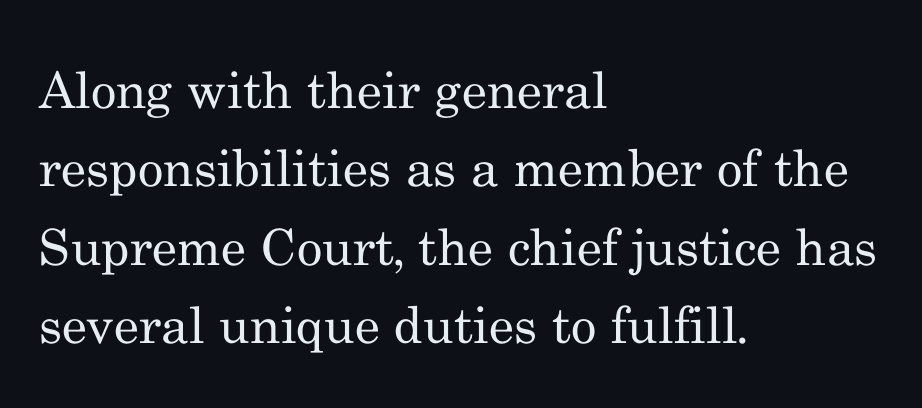
The image shows 50 px regular-weight serif type, upright; set left-aligned, normal line spacing (1.57x), normal letter spacing, not underlined; medium stroke contrast and a small x-height.
